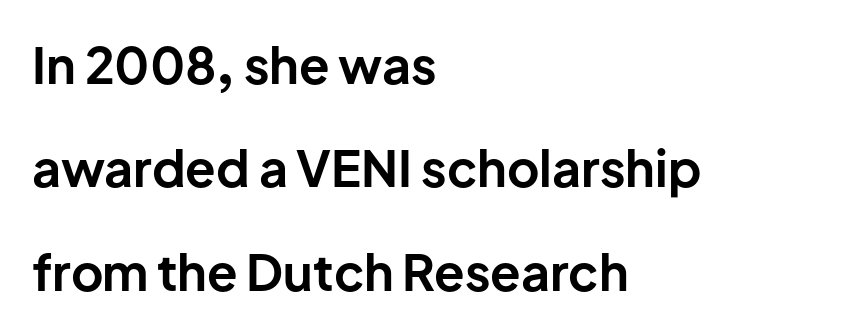
Its strokes are broad and dark, the hallmark of bold type. The passage is arranged the way most books set body copy — flush left. Tracking here is standard; glyphs follow each other at the usual distance. Underlining? Definitely not there. Rendered with straight, roman letterforms. The line-height multiplier appears high, well above default.
